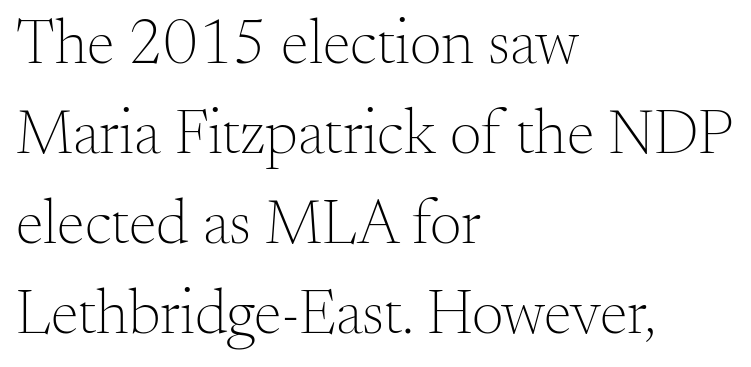
{"serif": "yes", "italic": "no", "bold": "no", "weight": "light", "width": "normal", "stroke_contrast": "medium", "x_height": "small", "monospaced": "no", "underline": "no", "align": "left", "line_spacing": "normal", "line_spacing_ratio": 1.43, "letter_spacing": "normal", "letter_spacing_em": 0.0, "glyph_px": 63}
